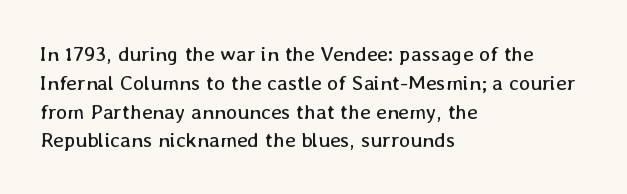
Each new line begins a customary step beneath the previous one. Stems here are at most as thick as an everyday book face. Words appear dense and cohesive because spacing is normal. Descenders hang freely into open space. The axis of the letterforms is exactly vertical.
